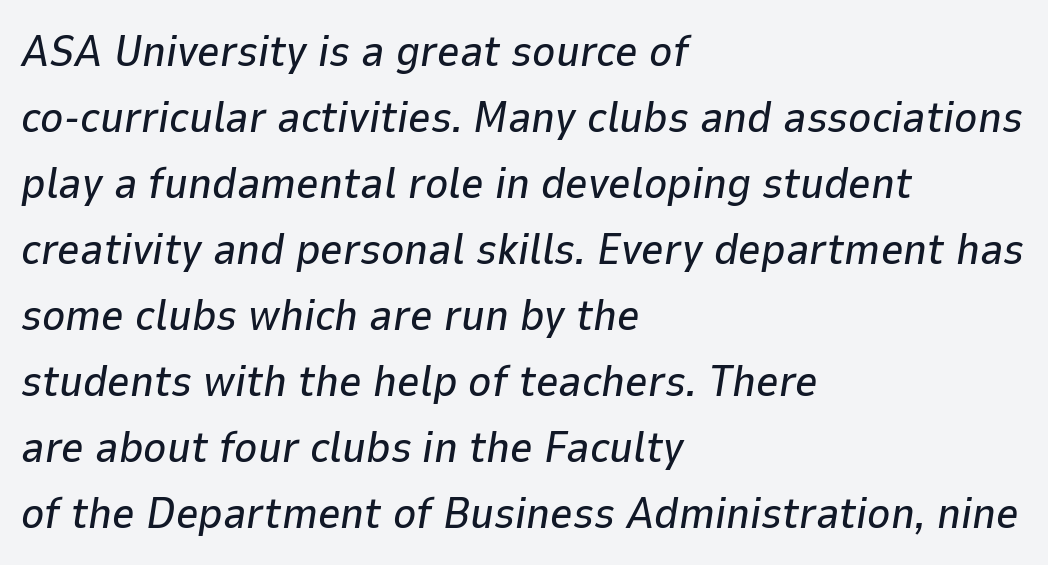
{"italic": "yes", "lean": "right", "slant_degrees": 9, "width": "normal", "stroke_contrast": "low", "x_height": "medium", "monospaced": "no", "underline": "no", "align": "left", "line_spacing": "normal", "line_spacing_ratio": 1.5, "letter_spacing": "normal", "letter_spacing_em": 0.0, "glyph_px": 44}
